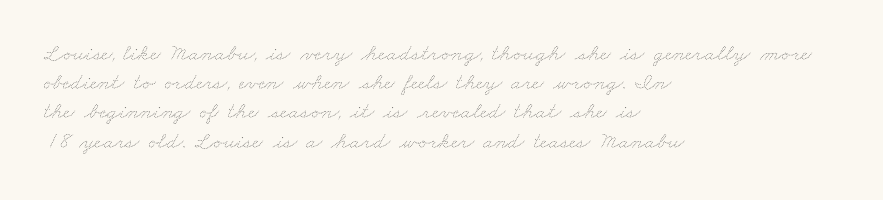
The image shows 23 px text type; set left-aligned, normal line spacing (1.27x), normal letter spacing, not underlined.
